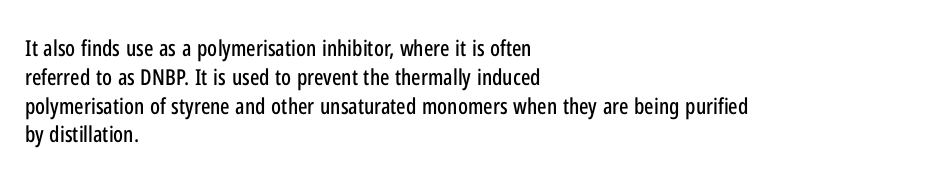
{"italic": "no", "underline": "no", "align": "left", "line_spacing": "normal", "line_spacing_ratio": 1.31, "letter_spacing": "normal", "letter_spacing_em": 0.0, "glyph_px": 22}
